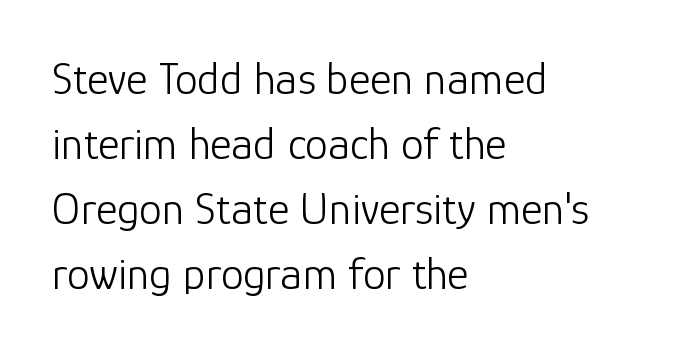
The letters advance in unequal steps, a hallmark of proportional type. This is roman type, the default non-slanted kind. The passage shown is typeset with a sans-serif family. The strokes are not fattened; the text isn't bold.
